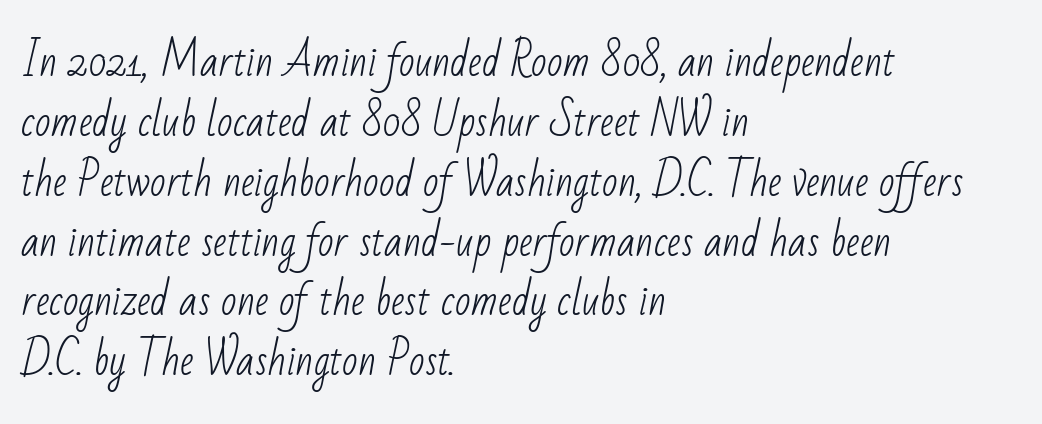
Q: Is the text bold? A: No.
Q: Is the typeface a serif or a sans-serif typeface? A: Sans-serif.
Q: Is the text underlined? A: No.
Q: How is the paragraph aligned? A: Left-aligned.
Q: Is the spacing between letters normal or unusually wide? A: Normal.
Q: Is the spacing between lines tight, normal or loose? A: Normal.
Q: Width (condensed, normal, or wide)? A: Condensed.
Q: Stroke contrast? A: Low.
Q: x-height? A: Small.
Q: Monospaced? A: No.
